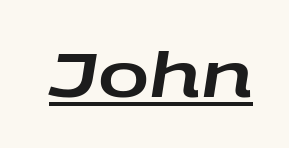
In terms of letterspacing, this is plain default setting. The face used here is proportionally spaced, like ordinary book or web type. What decoration does the sample have? An underline. The rendering applies a slant to the glyphs.
